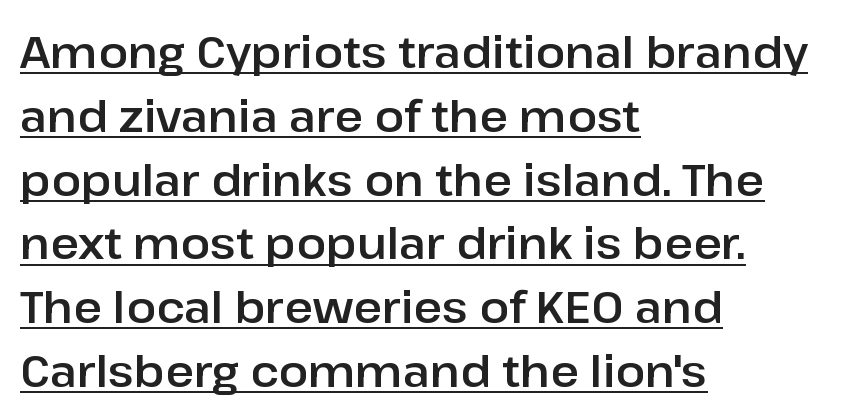
Q: Is the text italic (slanted)? A: No, it is upright.
Q: Is the typeface a serif or a sans-serif typeface? A: Sans-serif.
Q: Is the text underlined? A: Yes.
Q: How is the paragraph aligned? A: Left-aligned.
Q: Is the spacing between letters normal or unusually wide? A: Normal.
Q: Is the spacing between lines tight, normal or loose? A: Normal.
Q: Width (condensed, normal, or wide)? A: Normal.
Q: Stroke contrast? A: Low.
Q: x-height? A: Medium.
Q: Monospaced? A: No.
